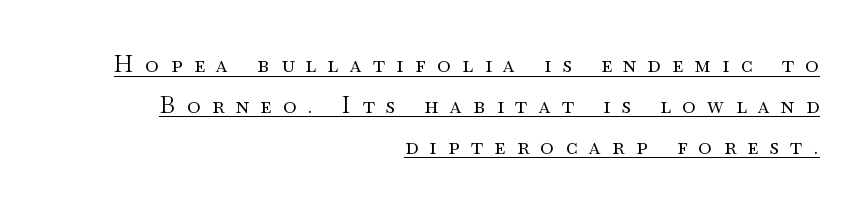
{"italic": "no", "bold": "no", "underline": "yes", "align": "right", "line_spacing_ratio": 1.78, "letter_spacing": "wide", "letter_spacing_em": 0.5, "glyph_px": 23}
